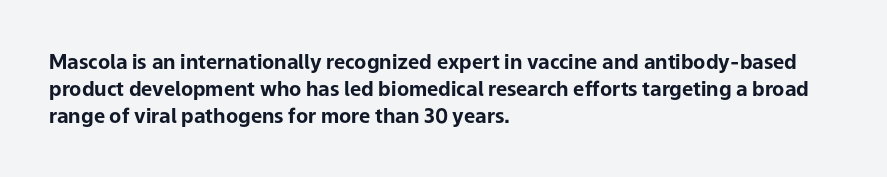
The image shows 20 px bold type, upright; set left-aligned, normal line spacing (1.34x), normal letter spacing, not underlined.
